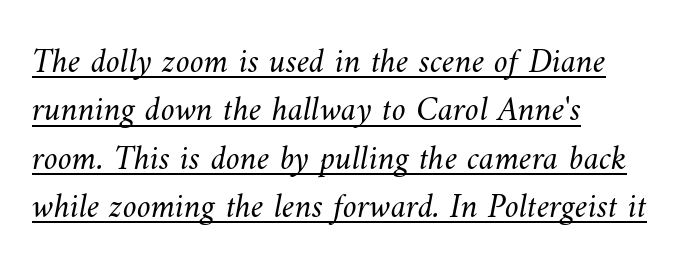
{"bold": "no", "weight": "light", "width": "normal", "stroke_contrast": "medium", "x_height": "small", "monospaced": "no", "underline": "yes", "align": "left", "line_spacing": "normal", "line_spacing_ratio": 1.38, "letter_spacing": "normal", "letter_spacing_em": 0.0, "glyph_px": 35}
